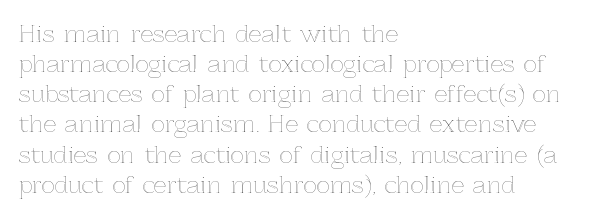
{"italic": "no", "underline": "no", "align": "left", "line_spacing": "normal", "line_spacing_ratio": 1.31, "letter_spacing": "normal", "letter_spacing_em": 0.0, "glyph_px": 23}
